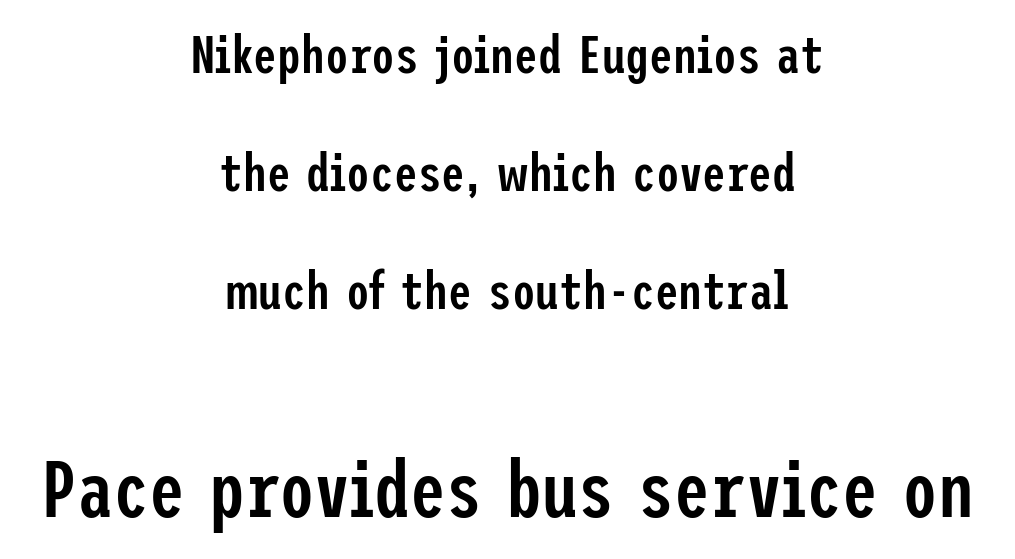
To sum up the face: it is a sans, with no serifs. Each row of text sits above clean, open space. Centered paragraph, ragged on both sides. The type sits square on the baseline with zero lean. I'd describe the lettering as semibold — firm but not a full bold. You could call the tracking neutral — neither tight nor loose.
